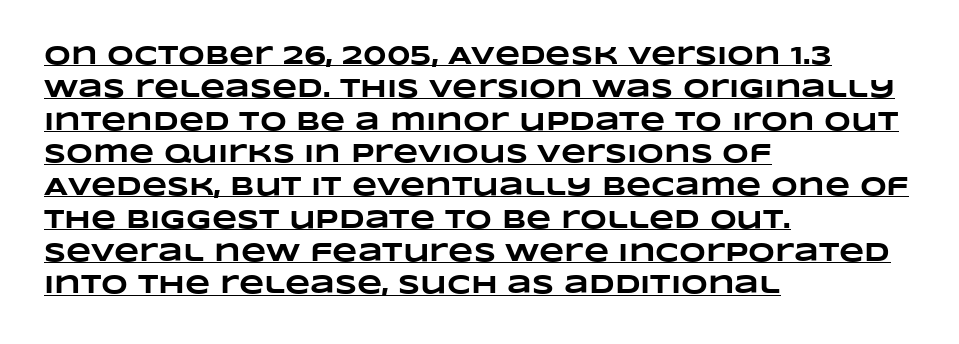
Q: Is the text bold? A: Yes.
Q: Is the text underlined? A: Yes.
Q: How is the paragraph aligned? A: Left-aligned.
Q: Is the spacing between letters normal or unusually wide? A: Normal.
Q: Is the spacing between lines tight, normal or loose? A: Normal.
